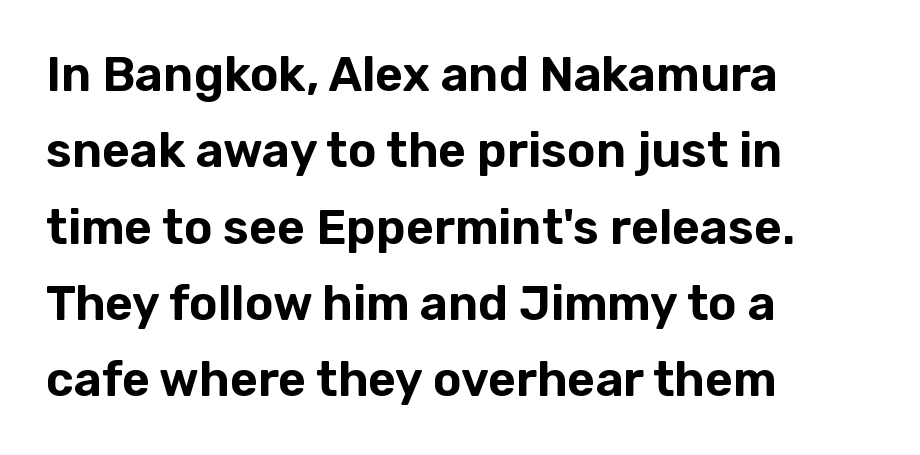
Q: Is the text italic (slanted)? A: No, it is upright.
Q: Is the typeface a serif or a sans-serif typeface? A: Sans-serif.
Q: Is the text underlined? A: No.
Q: How is the paragraph aligned? A: Left-aligned.
Q: Is the spacing between letters normal or unusually wide? A: Normal.
Q: Is the spacing between lines tight, normal or loose? A: Normal.
Q: Width (condensed, normal, or wide)? A: Normal.
Q: Stroke contrast? A: Low.
Q: x-height? A: Medium.
Q: Monospaced? A: No.
